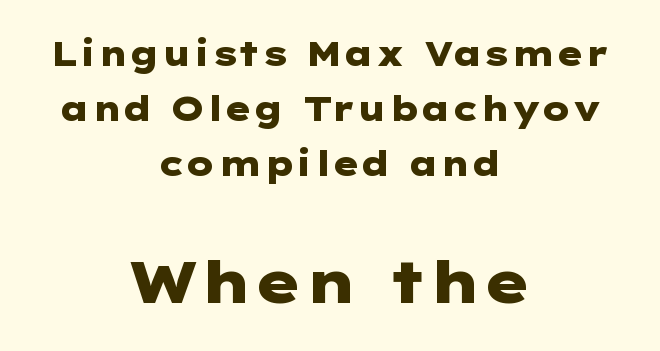
The image shows 59 px heavy, wide sans-serif type, upright; set centered, normal line spacing (1.62x), normal letter spacing, not underlined; the second (bottom) block is 1.74x larger; low stroke contrast and a medium x-height.
